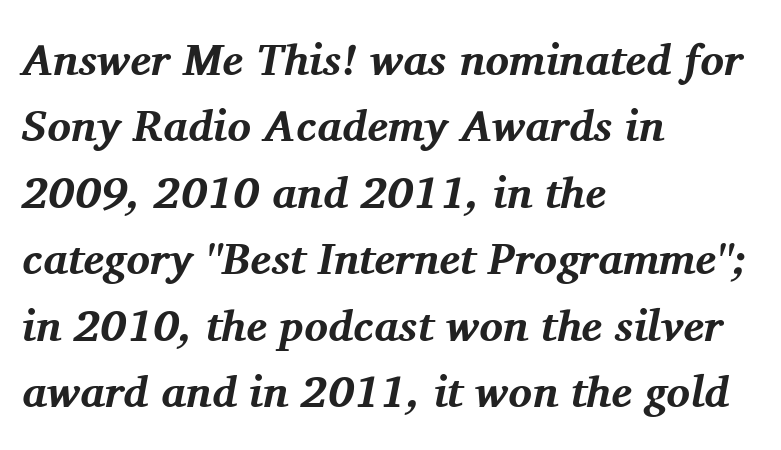
A student would call this left alignment; a typographer would say flush left, rag right. The tracking reads as untouched default to a designer's eye. Notice how thick the strokes are: this is what a full bold looks like. The face used here has a pronounced slope to its letters. Notice how descenders clear the ascenders below comfortably — that's standard leading.
